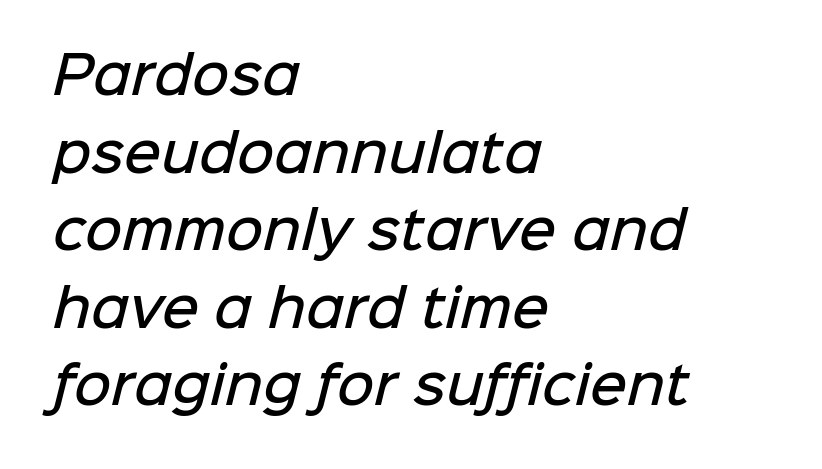
The image shows 51 px semibold sans-serif type; set left-aligned, normal line spacing (1.52x), normal letter spacing, not underlined; low stroke contrast and a medium x-height.
